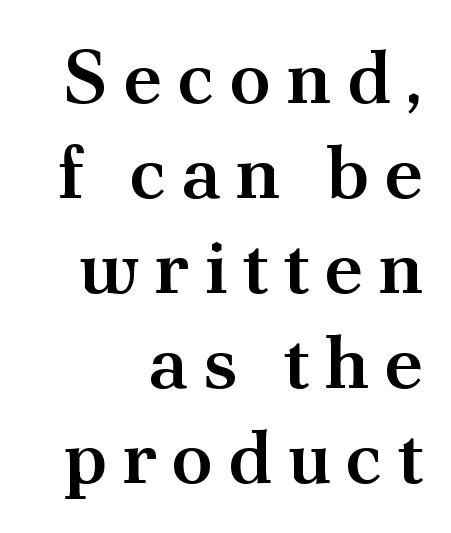
Q: Is the text bold? A: Semi-bold.
Q: Is the text italic (slanted)? A: No, it is upright.
Q: Is the typeface a serif or a sans-serif typeface? A: Serif.
Q: Is the text underlined? A: No.
Q: How is the paragraph aligned? A: Right-aligned.
Q: Is the spacing between lines tight, normal or loose? A: Normal.
Q: Width (condensed, normal, or wide)? A: Normal.
Q: Stroke contrast? A: Medium.
Q: x-height? A: Small.
Q: Monospaced? A: No.
